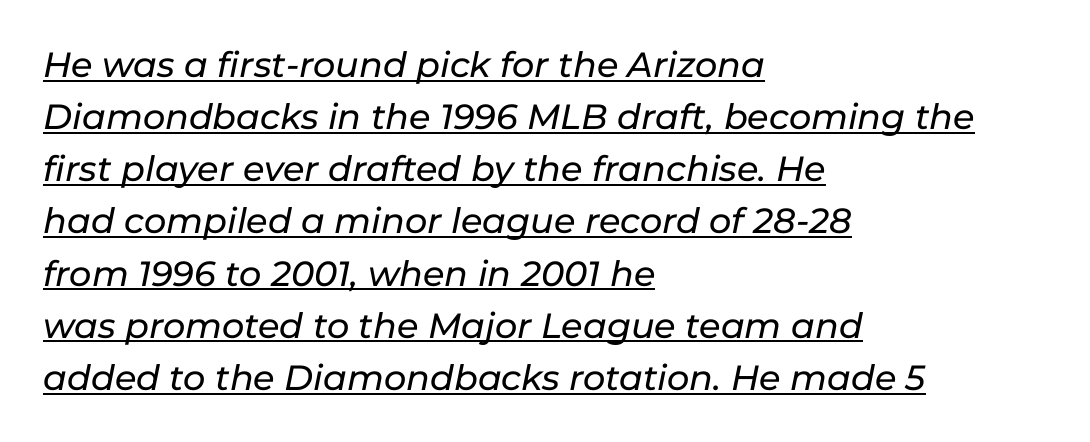
Honestly, the underline is the first thing you notice here. The letterforms sit shoulder to shoulder at normal distance. In CSS terms this would be text-align: left. If you drew a line through each stem, it would be angled. Character widths vary here, with narrow letters taking less room than wide ones.
